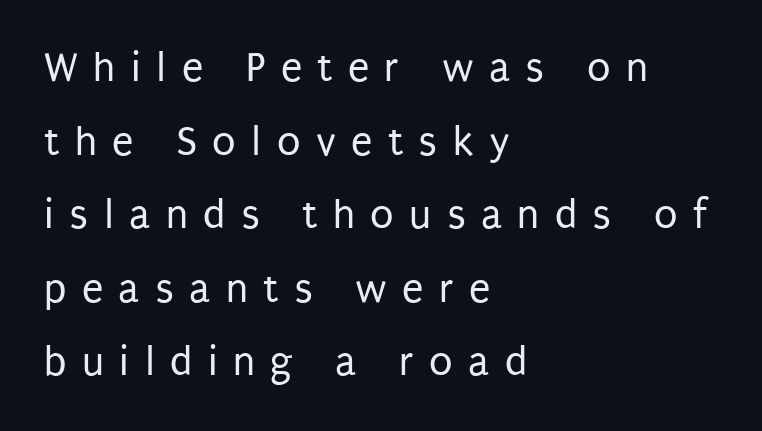
The lines are quadded left. No letter is thick-stroked: the sample isn't bold. The rendering inserts visible extra space after every character. You can tell from the bare stems that sans-serif type was used. Is this a fixed-width face? No — the glyphs have proportional, varying widths.
